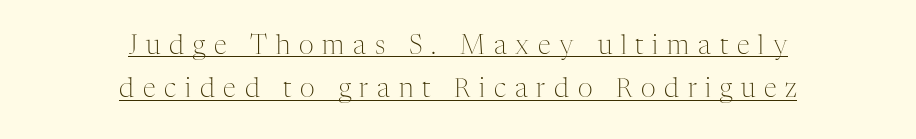
Tracking value appears strongly positive — letters spread wide. Decoration check: the copy is underlined. The line-height multiplier appears to be the usual default. Compared with a typical body face, this is equally light or lighter still. A student would call this center alignment; a typographer would say set centered.
